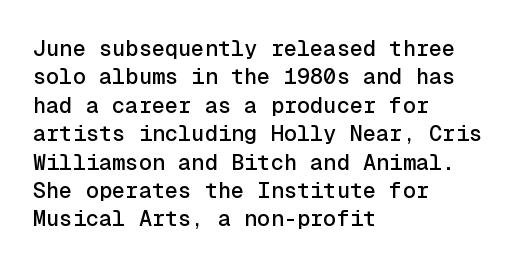
Q: Is the text italic (slanted)? A: No, it is upright.
Q: Is the text underlined? A: No.
Q: How is the paragraph aligned? A: Left-aligned.
Q: Is the spacing between letters normal or unusually wide? A: Normal.
Q: Is the spacing between lines tight, normal or loose? A: Normal.
